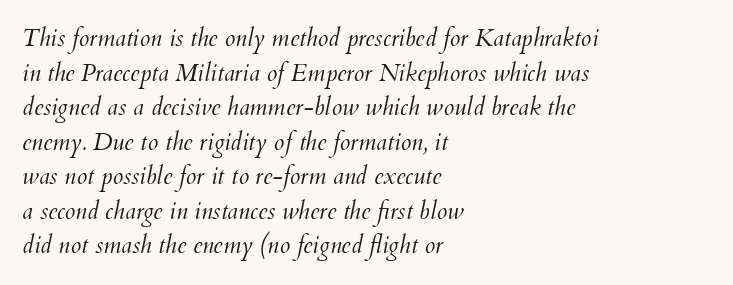
The image shows 24 px text type, italic (leaning right); set left-aligned, normal line spacing (1.44x), normal letter spacing, not underlined.
